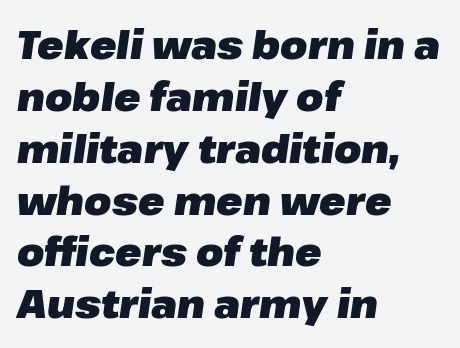
Q: Is the text bold? A: Yes.
Q: Is the text italic (slanted)? A: Yes, it leans right by about 8 degrees.
Q: Is the text underlined? A: No.
Q: How is the paragraph aligned? A: Left-aligned.
Q: Is the spacing between letters normal or unusually wide? A: Normal.
Q: Is the spacing between lines tight, normal or loose? A: Normal.
Q: Width (condensed, normal, or wide)? A: Normal.
Q: Stroke contrast? A: Low.
Q: x-height? A: Medium.
Q: Monospaced? A: No.
